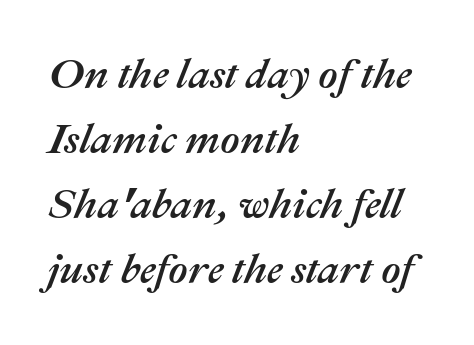
The image shows 42 px text type, italic (leaning right); set left-aligned, normal line spacing (1.55x), normal letter spacing, not underlined; medium stroke contrast and a medium x-height.
